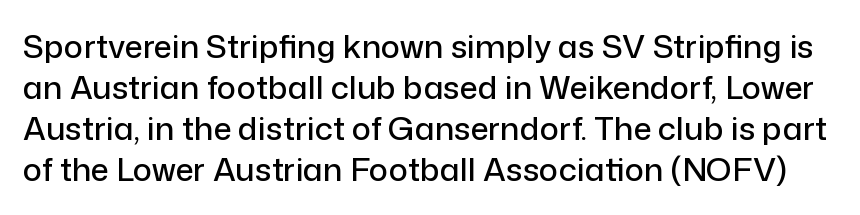
Clear beneath every line of the passage. Proportional: the letters do not fall into vertical columns. No extra tracking has been applied to these lines. Is there any slant? The stems are plumb. The designer left line spacing at the default. To sum up the face: it is a sans, with no serifs.
